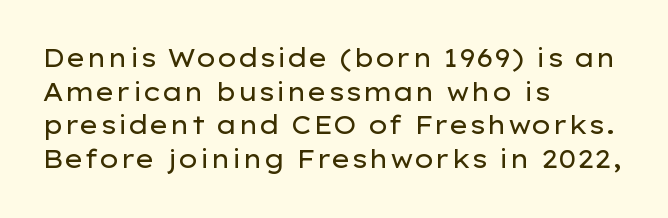
Q: Is the text bold? A: No.
Q: Is the text italic (slanted)? A: No, it is upright.
Q: Is the text underlined? A: No.
Q: How is the paragraph aligned? A: Left-aligned.
Q: Is the spacing between letters normal or unusually wide? A: Normal.
Q: Is the spacing between lines tight, normal or loose? A: Normal.
